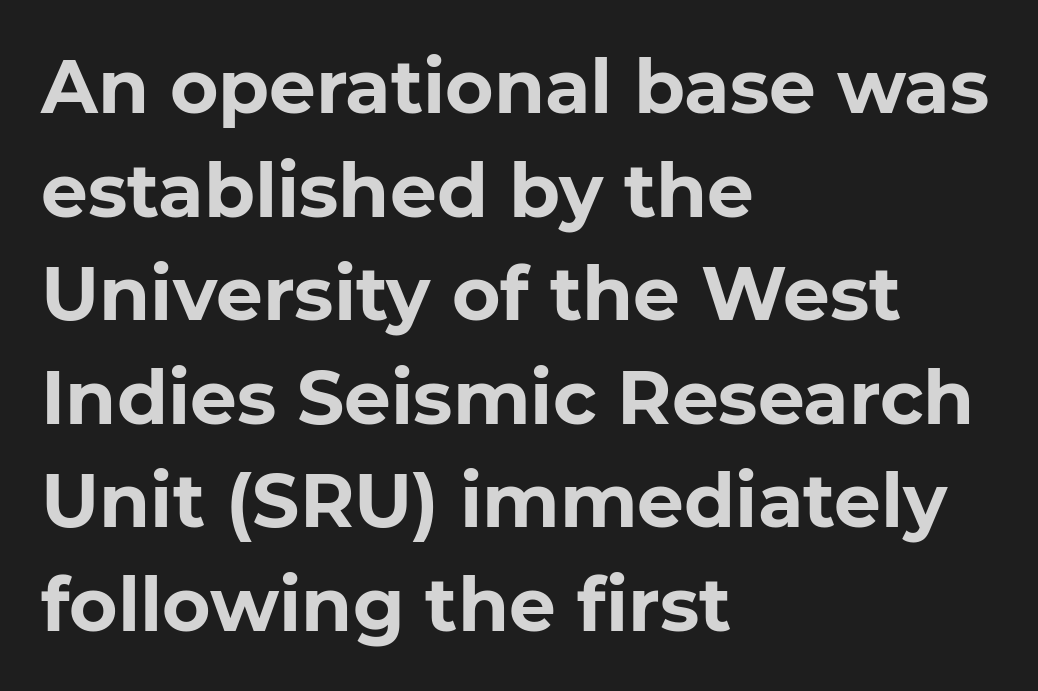
Q: Is the text bold? A: Yes.
Q: Is the text italic (slanted)? A: No, it is upright.
Q: Is the typeface a serif or a sans-serif typeface? A: Sans-serif.
Q: Is the text underlined? A: No.
Q: How is the paragraph aligned? A: Left-aligned.
Q: Is the spacing between letters normal or unusually wide? A: Normal.
Q: Is the spacing between lines tight, normal or loose? A: Normal.
Q: Width (condensed, normal, or wide)? A: Normal.
Q: Stroke contrast? A: Low.
Q: x-height? A: Medium.
Q: Monospaced? A: No.
